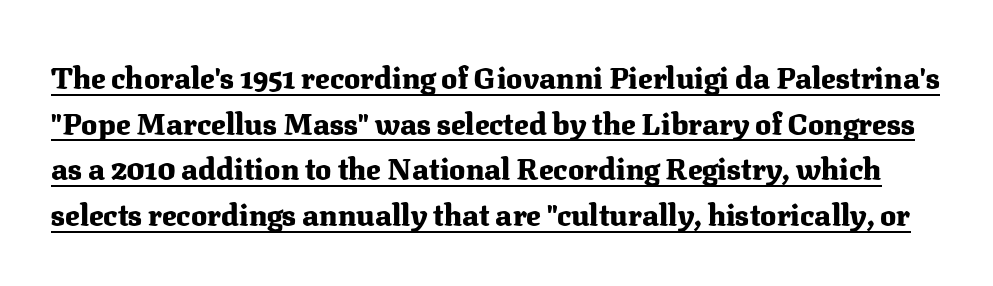
{"serif": "yes", "italic": "no", "bold": "yes", "weight": "heavy", "width": "normal", "stroke_contrast": "medium", "x_height": "medium", "monospaced": "no", "underline": "yes", "line_spacing": "normal", "line_spacing_ratio": 1.52, "letter_spacing": "normal", "letter_spacing_em": 0.0, "glyph_px": 30}
